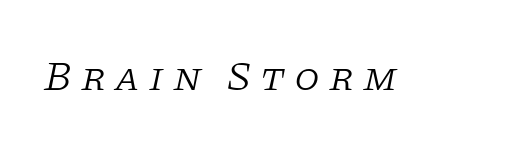
{"serif": "yes", "italic": "yes", "lean": "right", "slant_degrees": 11, "bold": "no", "weight": "light", "width": "normal", "stroke_contrast": "low", "x_height": "large", "monospaced": "no", "underline": "no", "letter_spacing": "wide", "letter_spacing_em": 0.22, "glyph_px": 41}
